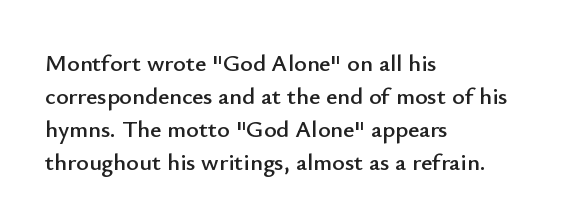
{"italic": "no", "underline": "no", "align": "left", "line_spacing": "normal", "line_spacing_ratio": 1.37, "letter_spacing": "normal", "letter_spacing_em": 0.0, "glyph_px": 24}
